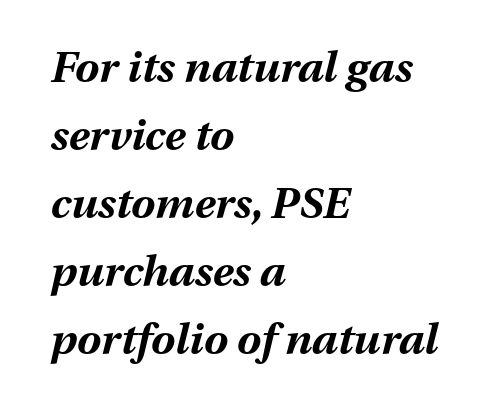
Q: Is the text bold? A: Yes.
Q: Is the text italic (slanted)? A: Yes, it leans right by about 13 degrees.
Q: Is the text underlined? A: No.
Q: How is the paragraph aligned? A: Left-aligned.
Q: Is the spacing between letters normal or unusually wide? A: Normal.
Q: Is the spacing between lines tight, normal or loose? A: Normal.
Q: Width (condensed, normal, or wide)? A: Normal.
Q: Stroke contrast? A: Medium.
Q: x-height? A: Medium.
Q: Monospaced? A: No.
